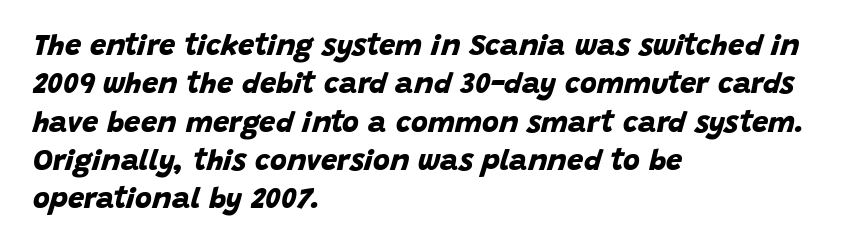
{"serif": "no", "bold": "yes", "weight": "bold", "width": "normal", "stroke_contrast": "low", "x_height": "large", "monospaced": "no", "underline": "no", "align": "left", "line_spacing": "normal", "line_spacing_ratio": 1.32, "letter_spacing": "normal", "letter_spacing_em": 0.0, "glyph_px": 29}
